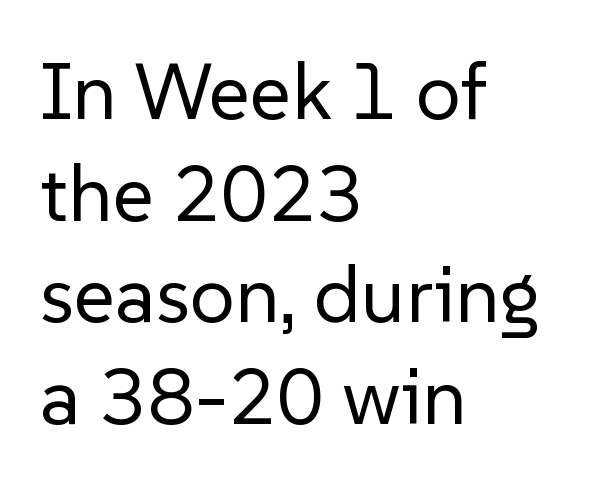
Q: Is the text bold? A: No.
Q: Is the text italic (slanted)? A: No, it is upright.
Q: Is the typeface a serif or a sans-serif typeface? A: Sans-serif.
Q: Is the text underlined? A: No.
Q: How is the paragraph aligned? A: Left-aligned.
Q: Is the spacing between letters normal or unusually wide? A: Normal.
Q: Is the spacing between lines tight, normal or loose? A: Normal.
Q: Width (condensed, normal, or wide)? A: Normal.
Q: Stroke contrast? A: Low.
Q: x-height? A: Medium.
Q: Monospaced? A: No.
